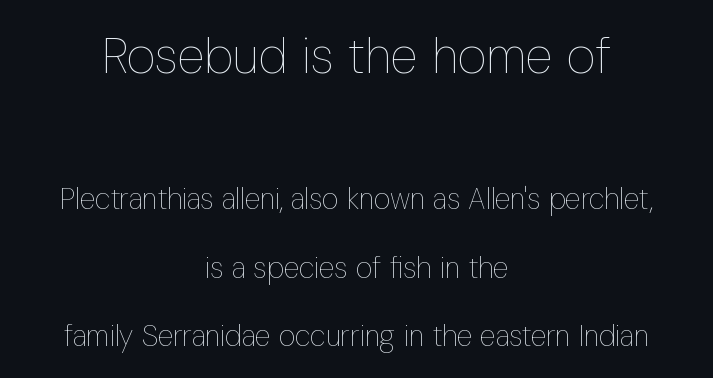
The image shows 50 px thin, condensed type, upright; set centered, loose line spacing (2.35x), normal letter spacing, not underlined; the first (top) block is 1.72x larger; low stroke contrast and a medium x-height.
